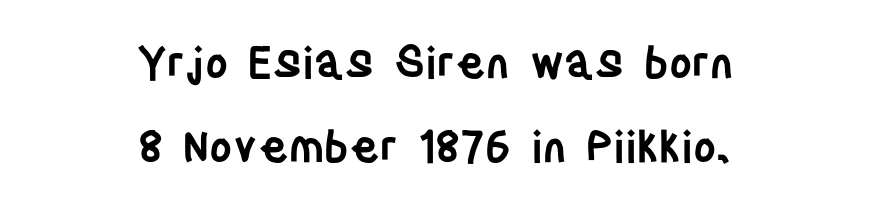
The image shows 44 px semibold, condensed sans-serif type, upright; set centered, loose line spacing (1.92x), normal letter spacing, not underlined; low stroke contrast and a large x-height.
